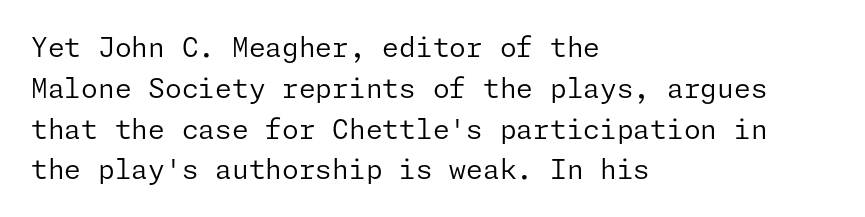
The passage shown stacks its lines at a standard gap. Plain, unruled lines of type. Summary of weight: not heavy and not bold. The rendering keeps characters at their native spacing. Notice how the stems are strictly vertical — no italics here.
